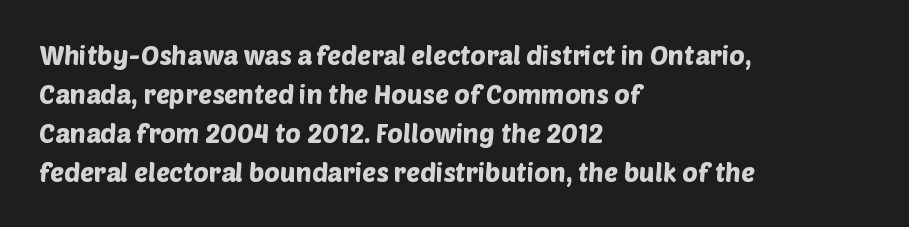
Interline gaps are of average width in this sample. This rendering leaves character spacing at its baseline value. Beneath every word, the page is bare. This sample is left-justified, so line endings fall wherever the words run out.
